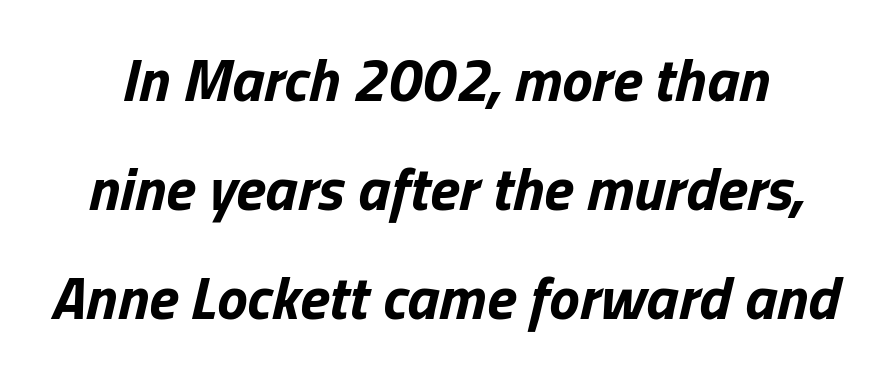
Every letter is thick-stroked: bold, no question. Every character sits at an angle, as italics do. The tracking reads as untouched default to a designer's eye. You could not count columns in this text — the font is proportionally spaced. The strip under each line holds only bare page.
